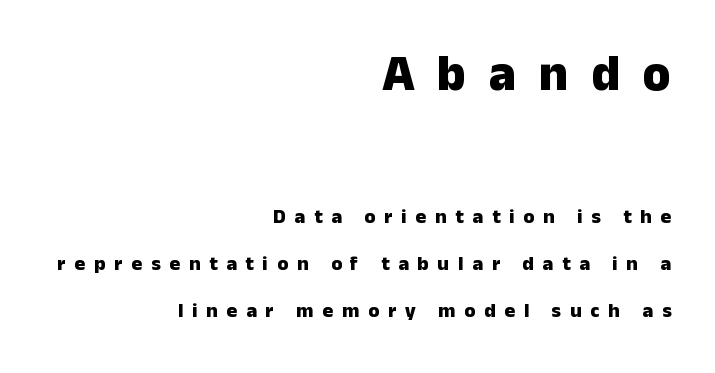
The image shows 51 px heavy sans-serif type, upright; set right-aligned, loose line spacing (2.35x), unusually wide letter spacing (+0.44 em), not underlined; the first (top) block is 2.55x larger; low stroke contrast and a medium x-height.
